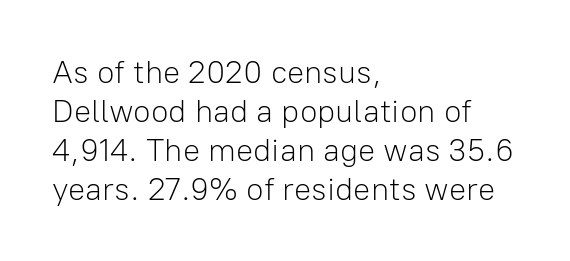
The image shows 32 px light sans-serif type, upright; set left-aligned, line spacing 1.22x, normal letter spacing, not underlined; low stroke contrast and a medium x-height.
